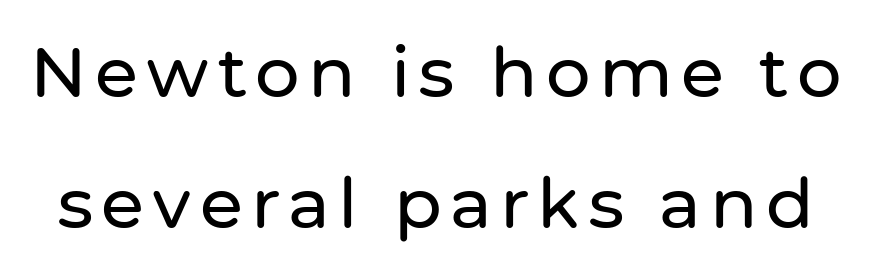
{"serif": "no", "italic": "no", "width": "normal", "stroke_contrast": "low", "x_height": "medium", "monospaced": "no", "underline": "no", "line_spacing_ratio": 1.87, "glyph_px": 70}
